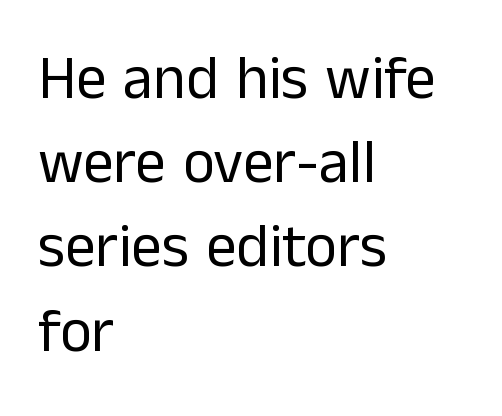
The image shows 61 px regular-weight sans-serif type, upright; set left-aligned, normal line spacing (1.38x), normal letter spacing, not underlined; low stroke contrast and a medium x-height.
